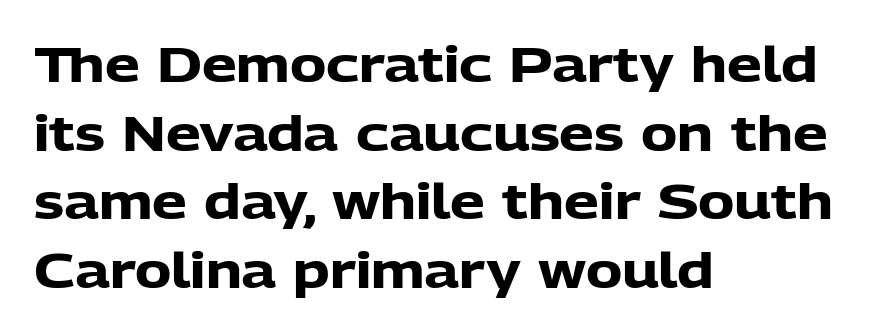
The passage shown is not underscored anywhere. These lines carry a lot of weight — the face is fully bold. Each letter's strokes conclude bluntly, with no projecting serifs. Vertical strokes here are truly vertical. Do the characters align in a grid? No, the font is proportional.
